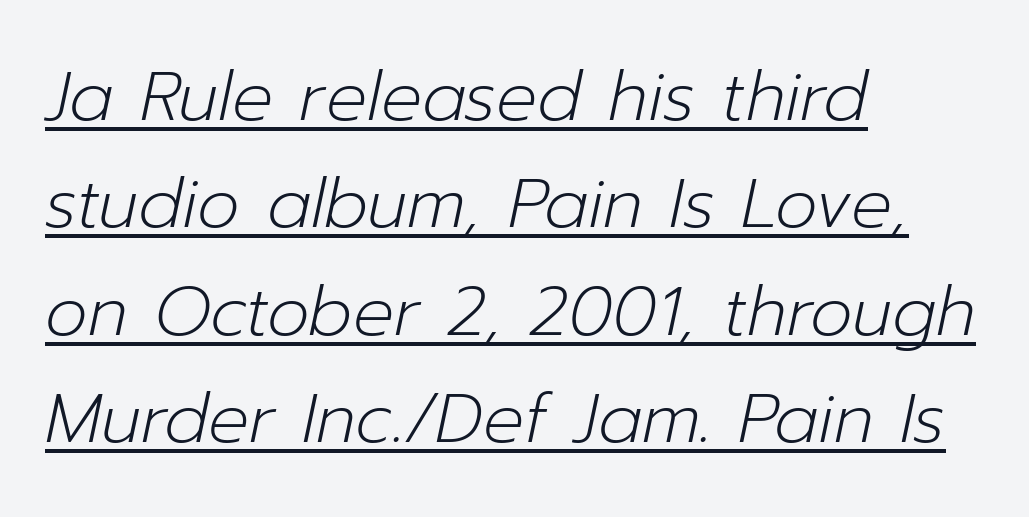
Q: Is the text bold? A: No.
Q: Is the text italic (slanted)? A: Yes, it leans right by about 12 degrees.
Q: Is the text underlined? A: Yes.
Q: How is the paragraph aligned? A: Left-aligned.
Q: Is the spacing between letters normal or unusually wide? A: Normal.
Q: Is the spacing between lines tight, normal or loose? A: Normal.
Q: Width (condensed, normal, or wide)? A: Normal.
Q: Stroke contrast? A: Low.
Q: x-height? A: Medium.
Q: Monospaced? A: No.
